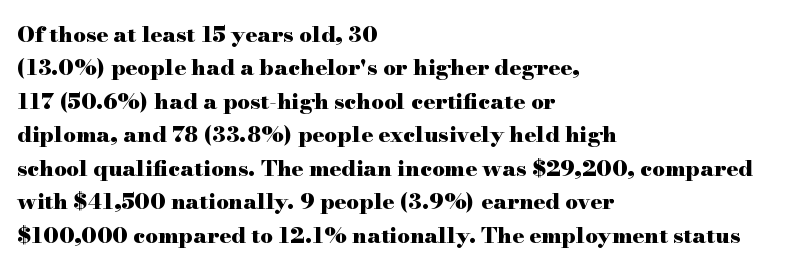
The image shows 22 px bold type, upright; set left-aligned, normal line spacing (1.52x), normal letter spacing, not underlined.
